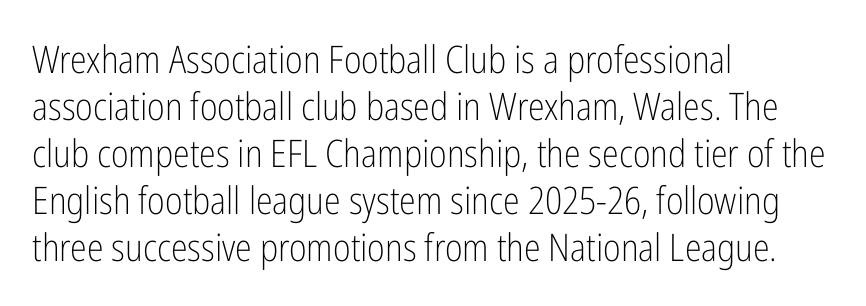
{"serif": "no", "italic": "no", "bold": "no", "weight": "light", "width": "condensed", "stroke_contrast": "low", "x_height": "medium", "monospaced": "no", "underline": "no", "align": "left", "line_spacing_ratio": 1.24, "letter_spacing": "normal", "letter_spacing_em": 0.0, "glyph_px": 38}
